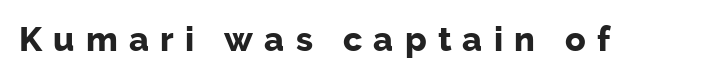
Underline: absent. No italicization has been applied; the sample stays upright. The line texture is sparse and dotted thanks to wide tracking. The face used here is proportionally spaced, like ordinary book or web type.
